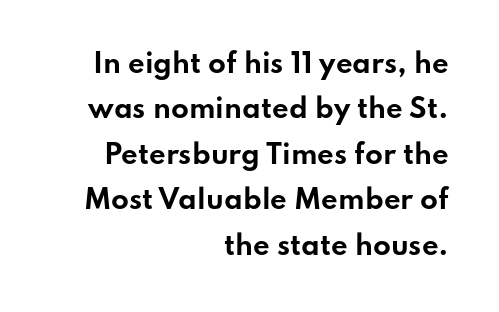
The passage shown is not underscored anywhere. The tracking reads as untouched default to a designer's eye. Which margin do the lines hug? The right one — the left edge is uneven. Its strokes are broad and dark, the hallmark of bold type. If you drew a line through each stem, it would be perfectly vertical.
